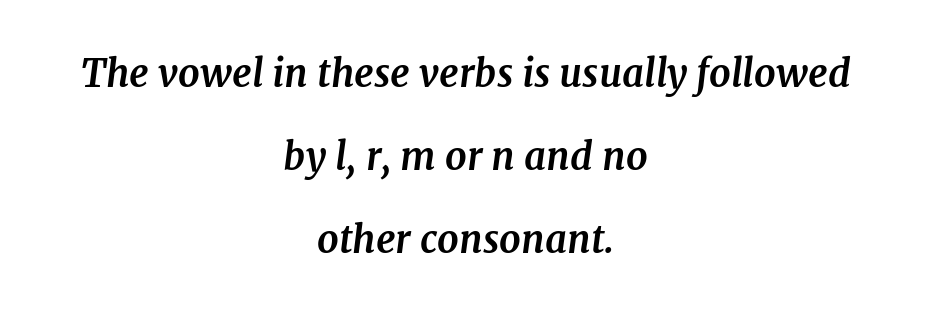
Q: Is the text bold? A: Yes.
Q: Is the text italic (slanted)? A: Yes, it leans right by about 7 degrees.
Q: Is the typeface a serif or a sans-serif typeface? A: Serif.
Q: Is the text underlined? A: No.
Q: How is the paragraph aligned? A: Centered.
Q: Is the spacing between letters normal or unusually wide? A: Normal.
Q: Is the spacing between lines tight, normal or loose? A: Loose.
Q: Width (condensed, normal, or wide)? A: Normal.
Q: Stroke contrast? A: Medium.
Q: x-height? A: Medium.
Q: Monospaced? A: No.
